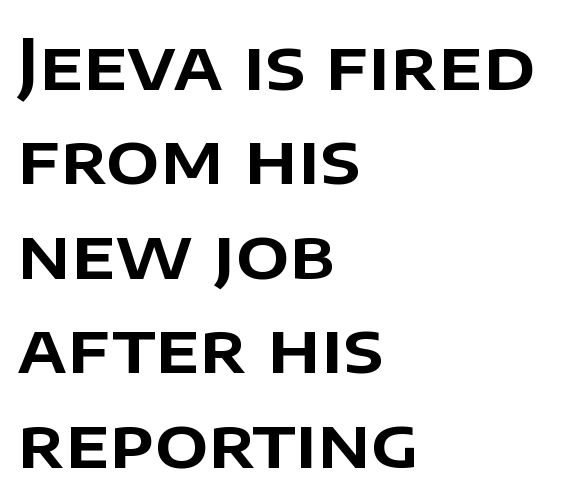
{"serif": "no", "italic": "no", "width": "normal", "stroke_contrast": "low", "x_height": "large", "monospaced": "no", "underline": "no", "align": "left", "line_spacing": "normal", "line_spacing_ratio": 1.35, "letter_spacing": "normal", "letter_spacing_em": 0.0, "glyph_px": 70}
